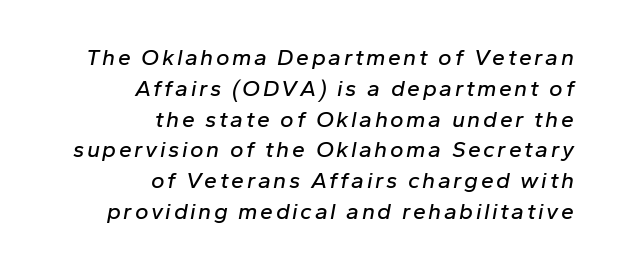
The image shows 23 px text type, italic (leaning right); set right-aligned, normal line spacing (1.34x), not underlined.
